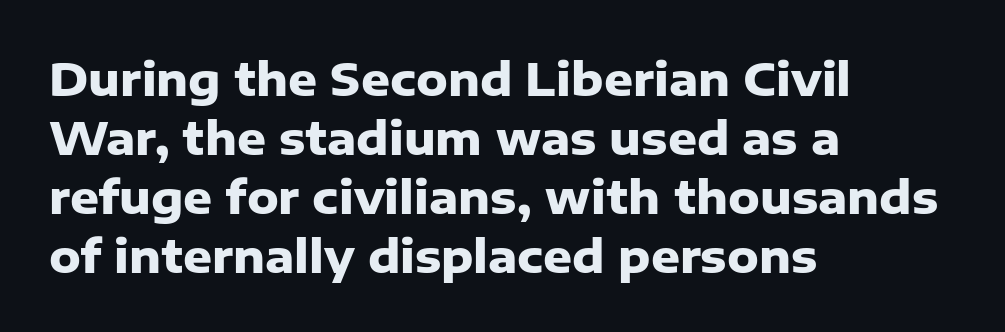
{"serif": "no", "italic": "no", "bold": "yes", "weight": "heavy", "width": "normal", "stroke_contrast": "low", "x_height": "medium", "monospaced": "no", "underline": "no", "align": "left", "line_spacing": "normal", "line_spacing_ratio": 1.31, "letter_spacing": "normal", "letter_spacing_em": 0.0, "glyph_px": 45}
